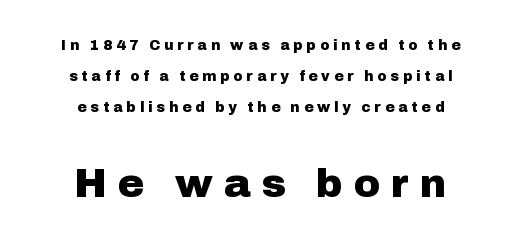
The image shows 40 px heavy sans-serif type, upright; set centered, loose line spacing (2.2x), unusually wide letter spacing (+0.28 em), not underlined; the second (bottom) block is 2.86x larger; low stroke contrast and a medium x-height.
